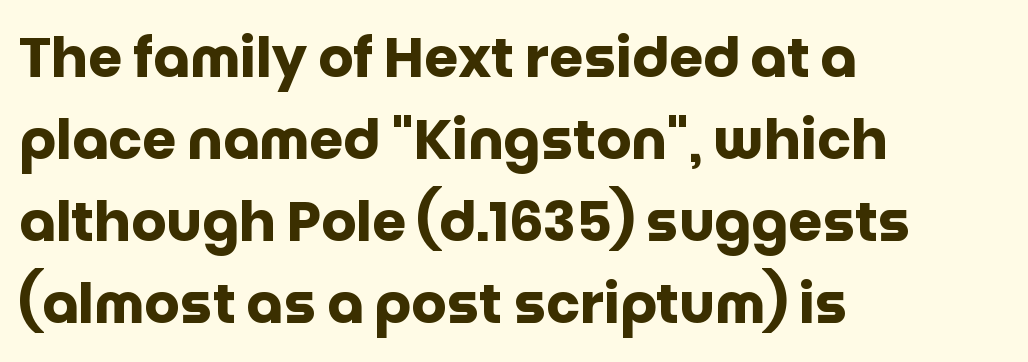
Q: Is the text bold? A: Yes.
Q: Is the text italic (slanted)? A: No, it is upright.
Q: Is the typeface a serif or a sans-serif typeface? A: Sans-serif.
Q: Is the text underlined? A: No.
Q: How is the paragraph aligned? A: Left-aligned.
Q: Is the spacing between letters normal or unusually wide? A: Normal.
Q: Is the spacing between lines tight, normal or loose? A: Normal.
Q: Width (condensed, normal, or wide)? A: Normal.
Q: Stroke contrast? A: Low.
Q: x-height? A: Large.
Q: Monospaced? A: No.
